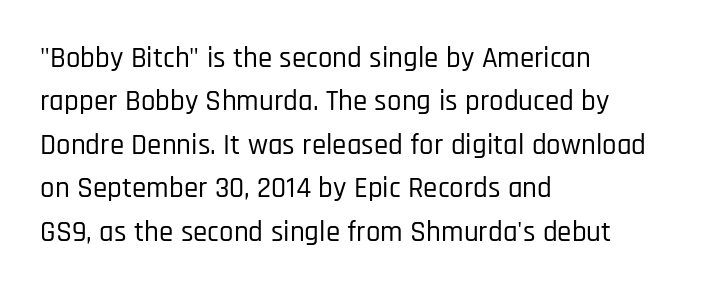
Clear beneath every line of the passage. The paragraph has a hard left edge and a soft right edge. This sample uses an upright cut, with every glyph sitting square on the baseline. Evenly set lines give the paragraph a standard silhouette. These lines are rendered in a variable-pitch font. The passage shown has conventional tracking throughout.
